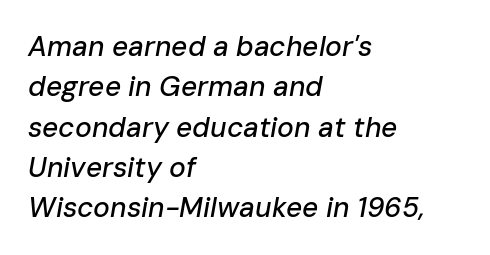
Is the letter spacing exaggerated? No — it looks like the ordinary default. The passage shown is typed in a proportional face where columns would drift. Leading: standard. A bare baseline throughout the passage.
